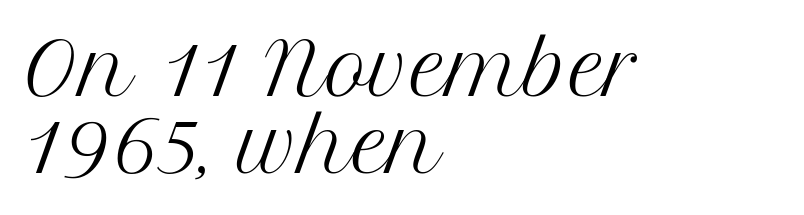
The image shows 73 px regular-weight type; set left-aligned, tight line spacing (1.05x), normal letter spacing, not underlined; medium stroke contrast and a medium x-height.
